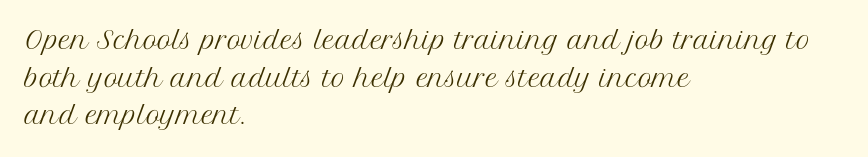
The image shows 24 px text type; set left-aligned, normal line spacing (1.57x), normal letter spacing, not underlined.
